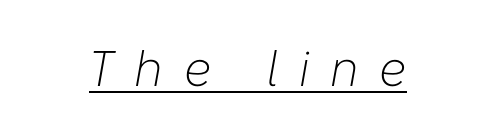
Q: Is the text bold? A: No.
Q: Is the text italic (slanted)? A: Yes, it leans right by about 10 degrees.
Q: Is the text underlined? A: Yes.
Q: Is the spacing between letters normal or unusually wide? A: Unusually wide.
Q: Width (condensed, normal, or wide)? A: Normal.
Q: Stroke contrast? A: Low.
Q: x-height? A: Medium.
Q: Monospaced? A: No.
